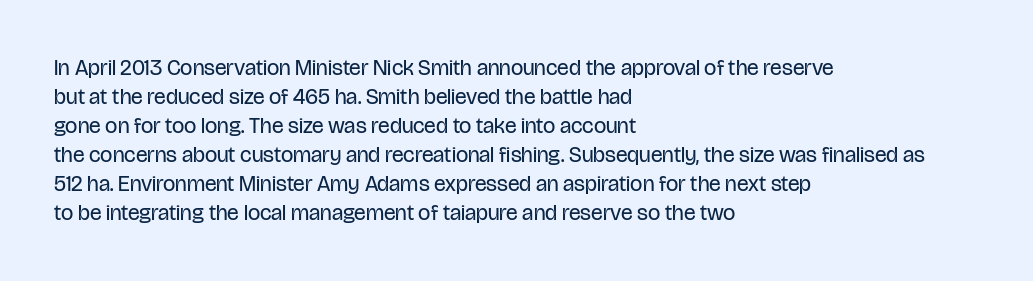
{"italic": "no", "bold": "no", "underline": "no", "align": "left", "line_spacing": "normal", "line_spacing_ratio": 1.32, "letter_spacing": "normal", "letter_spacing_em": 0.0, "glyph_px": 22}
